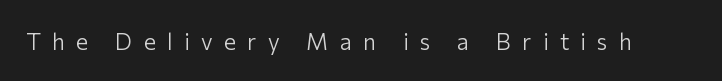
Q: Is the text bold? A: No.
Q: Is the text italic (slanted)? A: No, it is upright.
Q: Is the text underlined? A: No.
Q: Is the spacing between letters normal or unusually wide? A: Unusually wide.
